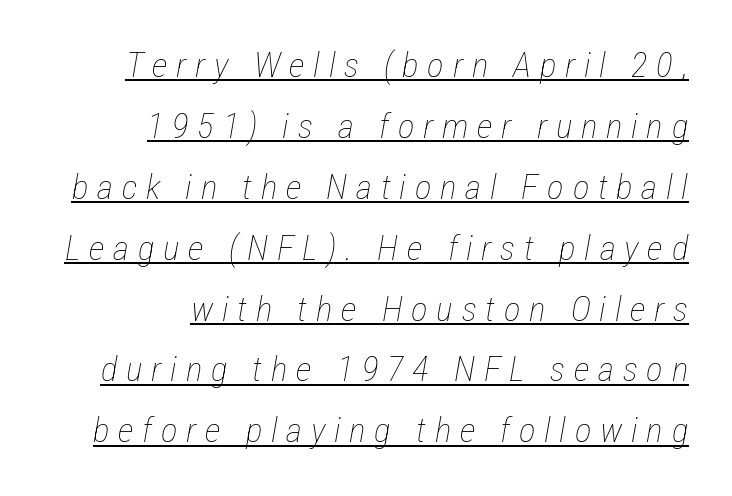
Note the varied advance widths — an 'i' is clearly narrower than an 'm'. Where is the straight margin? On the right. How are the letters spaced? Widely, with obvious added tracking. The string is rendered with underlining switched on. The typography opts for an oblique posture over an upright one. Each stroke keeps to a modest, everyday thickness or less.
